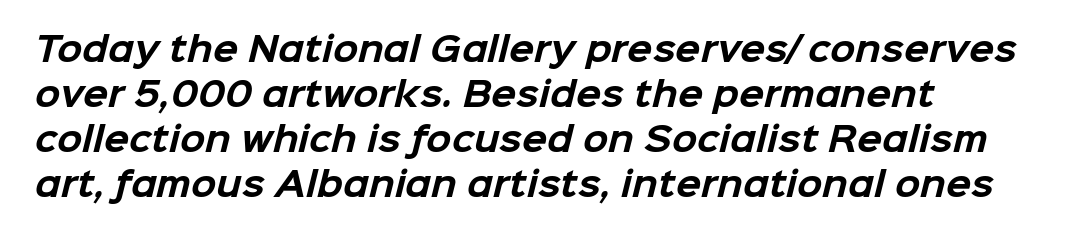
Honestly, there is no underline to notice here at all. Is the type bold? Yes — the strokes are clearly thick and heavy. Default kerning and tracking; the words read as compact shapes. Leading matches the norm, producing a regular column.
